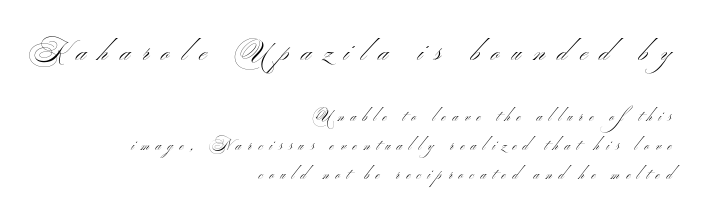
Q: Is the text bold? A: No.
Q: Is the text italic (slanted)? A: Yes.
Q: Is the text underlined? A: No.
Q: How is the paragraph aligned? A: Right-aligned.
Q: Is the spacing between letters normal or unusually wide? A: Unusually wide.
Q: Is the spacing between lines tight, normal or loose? A: Loose.
Q: Which block of text is set in a larger size, the first (top) or the second (bottom)? A: The first (top) one.
